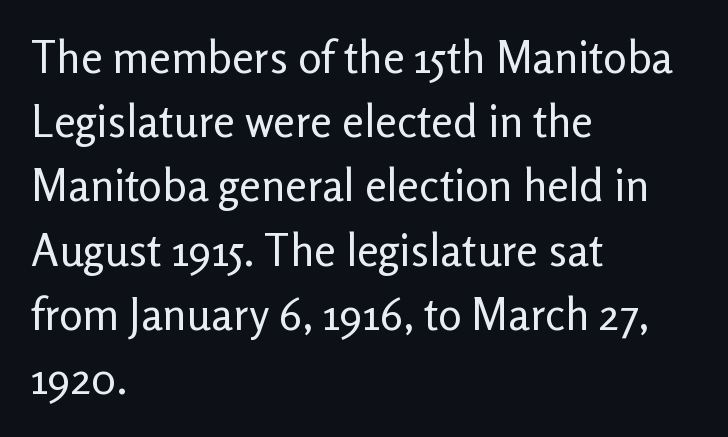
{"serif": "no", "italic": "no", "bold": "no", "weight": "regular", "width": "normal", "stroke_contrast": "low", "x_height": "medium", "monospaced": "no", "underline": "no", "align": "left", "line_spacing": "normal", "line_spacing_ratio": 1.46, "letter_spacing": "normal", "letter_spacing_em": 0.0, "glyph_px": 44}
